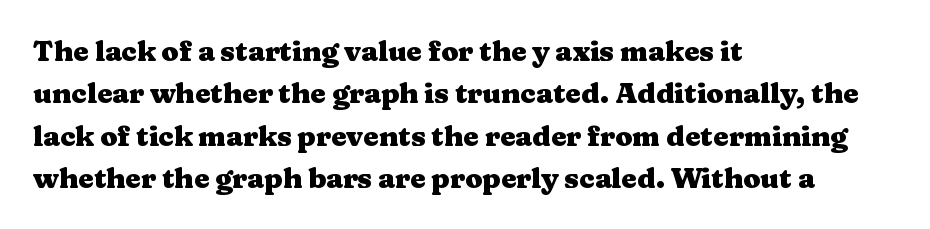
{"serif": "yes", "italic": "no", "bold": "yes", "weight": "heavy", "width": "wide", "stroke_contrast": "medium", "x_height": "medium", "monospaced": "no", "underline": "no", "align": "left", "line_spacing": "normal", "line_spacing_ratio": 1.51, "letter_spacing": "normal", "letter_spacing_em": 0.0, "glyph_px": 28}
